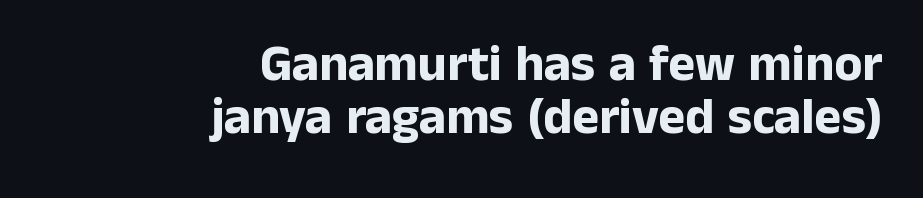
{"serif": "no", "italic": "no", "bold": "yes", "weight": "bold", "width": "normal", "stroke_contrast": "low", "x_height": "medium", "monospaced": "no", "underline": "no", "align": "right", "line_spacing": "tight", "line_spacing_ratio": 1.04, "letter_spacing": "normal", "letter_spacing_em": 0.0, "glyph_px": 51}
